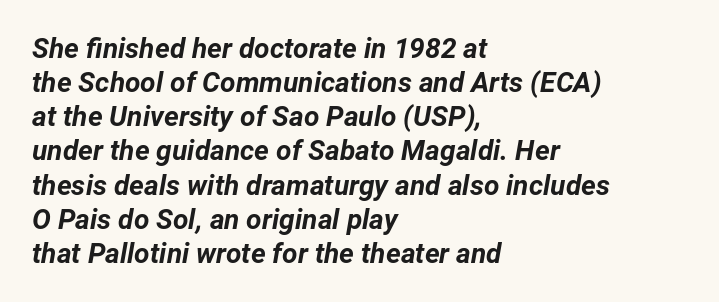
{"italic": "yes", "lean": "right", "slant_degrees": 12, "bold": "yes", "weight": "bold", "width": "normal", "stroke_contrast": "low", "x_height": "medium", "monospaced": "no", "underline": "no", "align": "left", "line_spacing_ratio": 1.22, "letter_spacing": "normal", "letter_spacing_em": 0.0, "glyph_px": 28}
